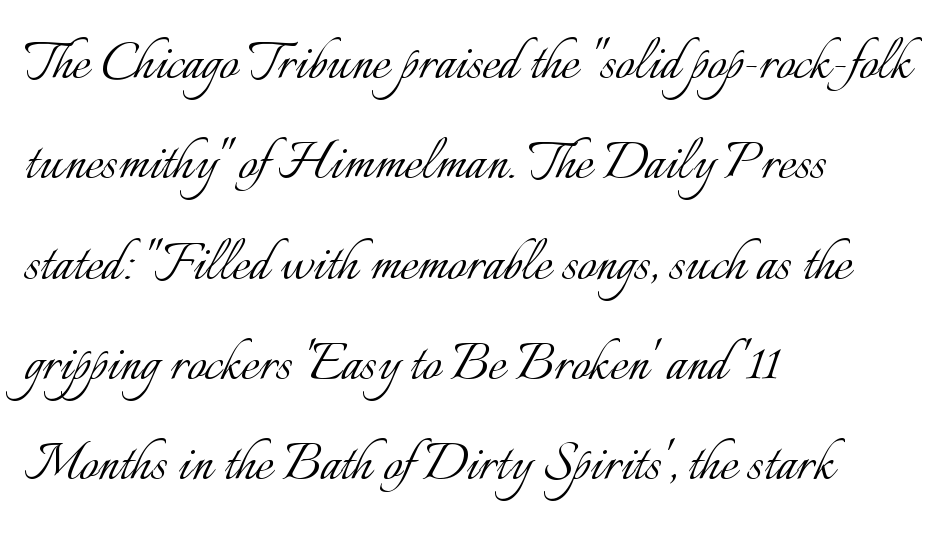
The image shows 66 px light type; set left-aligned, normal line spacing (1.52x), normal letter spacing, not underlined; low stroke contrast and a small x-height.
